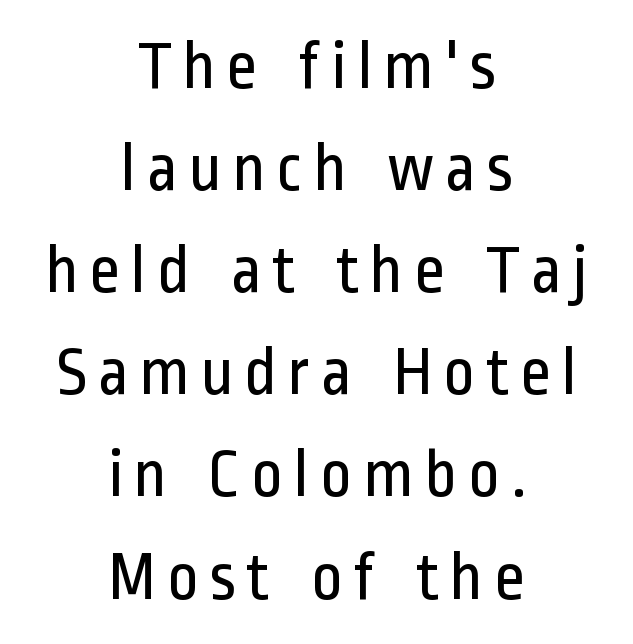
{"serif": "no", "italic": "no", "bold": "no", "weight": "regular", "width": "condensed", "stroke_contrast": "low", "x_height": "medium", "monospaced": "no", "underline": "no", "align": "center", "line_spacing": "normal", "line_spacing_ratio": 1.48, "glyph_px": 69}
